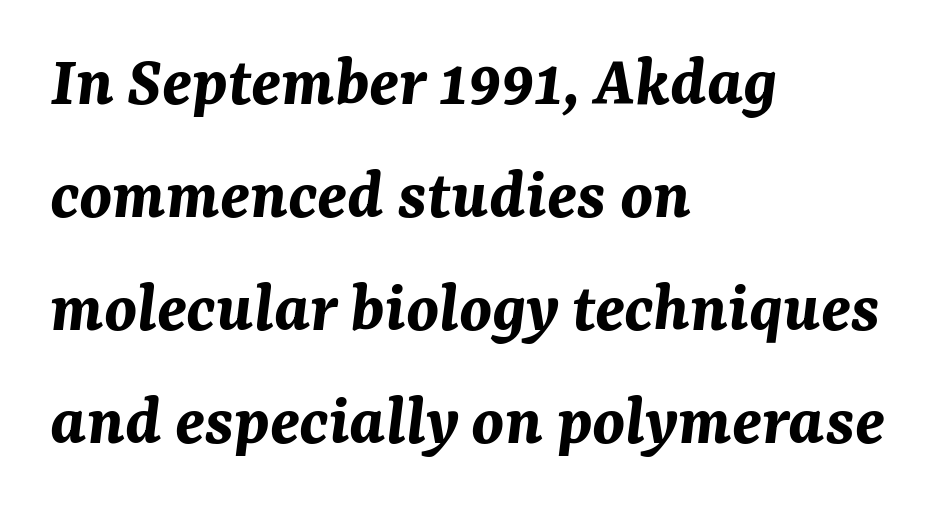
The image shows 73 px bold type, italic (leaning right); set left-aligned, normal line spacing (1.55x), normal letter spacing, not underlined; medium stroke contrast and a medium x-height.
